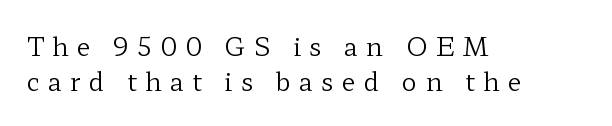
{"italic": "no", "bold": "no", "underline": "no", "align": "left", "line_spacing": "normal", "line_spacing_ratio": 1.39, "letter_spacing": "wide", "letter_spacing_em": 0.33, "glyph_px": 25}
